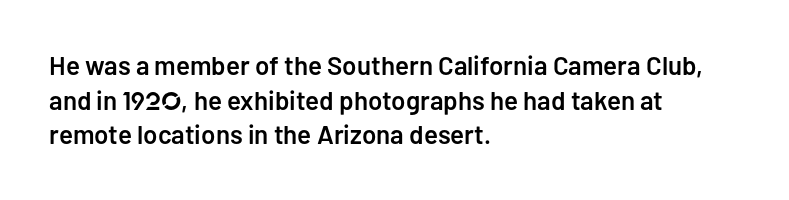
The glyphs have the mass of a demibold cut, below bold. Is the letter spacing exaggerated? No — it looks like the ordinary default. Which margin do the lines hug? The left one — the right edge is uneven. The rows are spaced the way most documents space them. Style check: upright. Has an underline been added? It has not.
